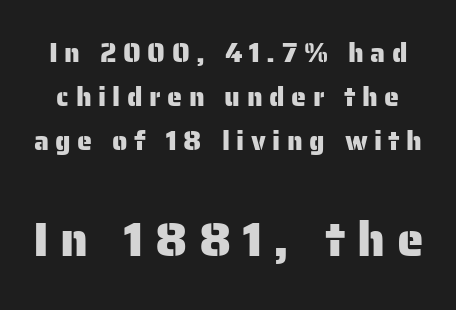
Here the designer chose a conventional face with non-uniform glyph widths. Rows of type keep a routine distance in the vertical direction. Typographically, this falls in the sans-serif category. Notice how the stems are strictly vertical — no italics here. Here the second block reads like a headline and the first like body copy.
